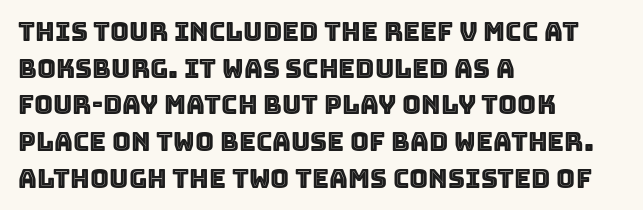
{"italic": "no", "underline": "no", "align": "left", "line_spacing": "normal", "line_spacing_ratio": 1.41, "letter_spacing": "normal", "letter_spacing_em": 0.0, "glyph_px": 26}
